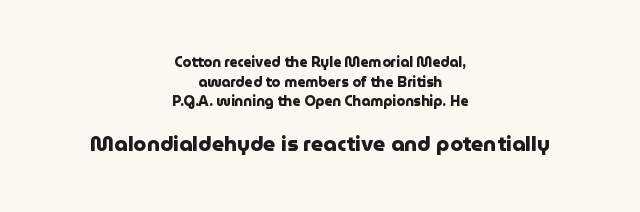
The image shows 21 px bold type, upright; set centered, normal line spacing (1.41x), normal letter spacing, not underlined; the second (bottom) block is 1.5x larger.
